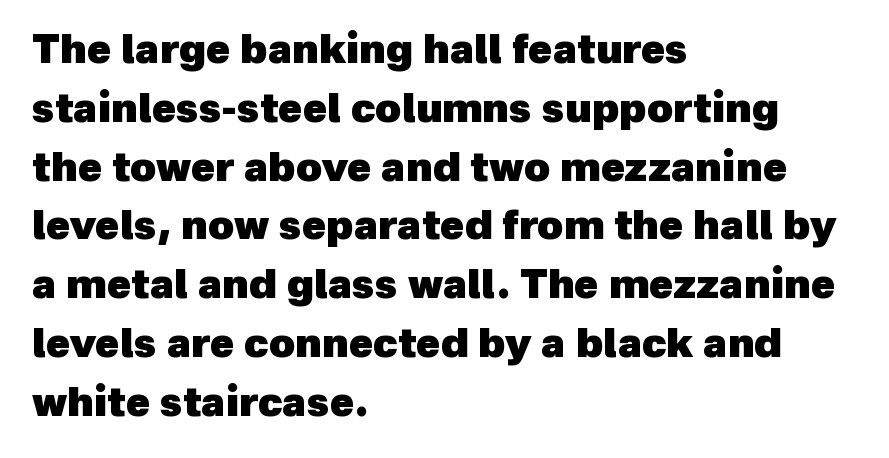
Q: Is the text bold? A: Yes.
Q: Is the typeface a serif or a sans-serif typeface? A: Sans-serif.
Q: Is the text underlined? A: No.
Q: How is the paragraph aligned? A: Left-aligned.
Q: Is the spacing between letters normal or unusually wide? A: Normal.
Q: Is the spacing between lines tight, normal or loose? A: Normal.
Q: Width (condensed, normal, or wide)? A: Normal.
Q: x-height? A: Medium.
Q: Monospaced? A: No.
